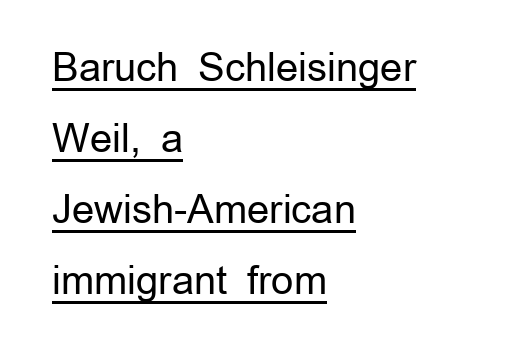
The string is rendered with underlining switched on. These lines are rendered in a variable-pitch font. The face looks like a standard text weight, possibly lighter. Ordinary non-slanted type is in use.
